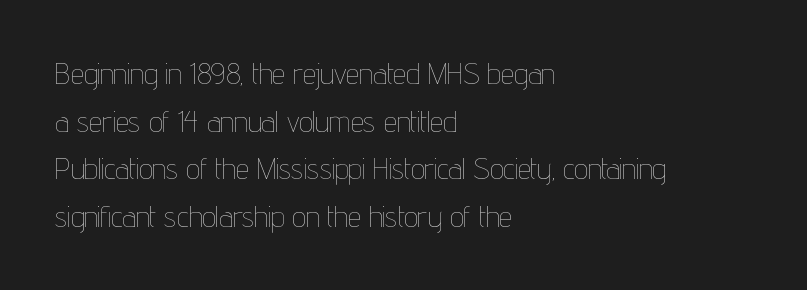
{"italic": "no", "bold": "no", "weight": "thin", "width": "condensed", "stroke_contrast": "low", "x_height": "medium", "monospaced": "no", "underline": "no", "align": "left", "line_spacing": "normal", "line_spacing_ratio": 1.59, "letter_spacing": "normal", "letter_spacing_em": 0.0, "glyph_px": 30}
